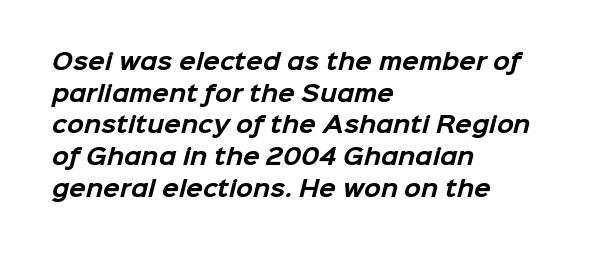
Its strokes are broad and dark, the hallmark of bold type. Honestly, the letter spacing is just normal — you wouldn't notice it. The string is rendered with underlining switched off. A normal amount of white space separates one row of letters from the next. Notice how the passage keeps a crisp vertical edge on the left only.
